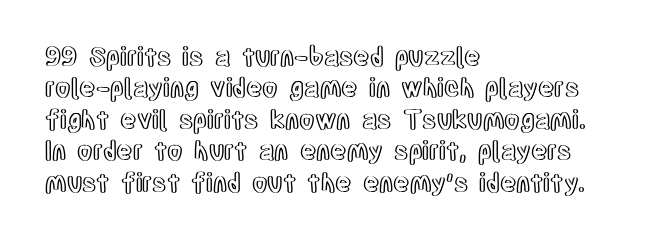
Q: Is the text italic (slanted)? A: No, it is upright.
Q: Is the text underlined? A: No.
Q: How is the paragraph aligned? A: Left-aligned.
Q: Is the spacing between letters normal or unusually wide? A: Normal.
Q: Is the spacing between lines tight, normal or loose? A: Normal.
